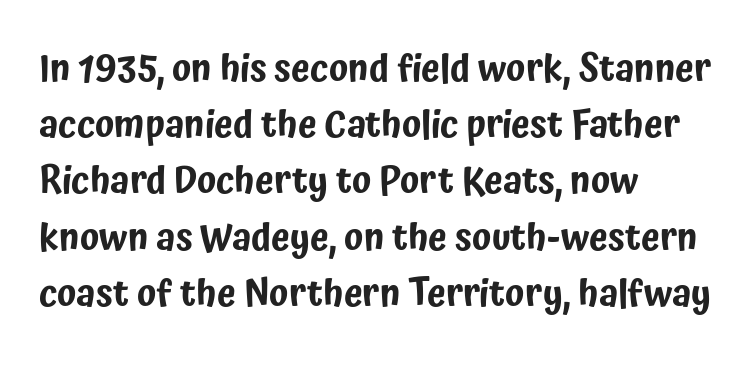
A normal amount of white space separates one row of letters from the next. Default kerning and tracking; the words read as compact shapes. Horizontal alignment here is leftward, the default for most running prose. A typesetter would call this proportional, since set widths differ per character. Examine the stroke ends and you'll find no serifs. This is roman type, the default non-slanted kind.
